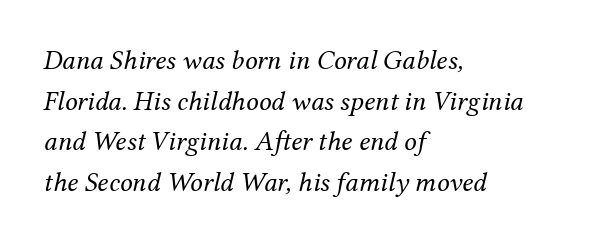
The image shows 28 px regular-weight serif type, italic (leaning right); set left-aligned, normal line spacing (1.45x), normal letter spacing, not underlined; medium stroke contrast and a medium x-height.
